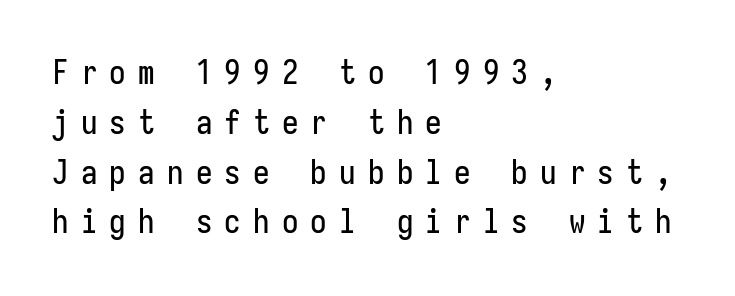
{"serif": "no", "italic": "no", "width": "condensed", "stroke_contrast": "low", "x_height": "medium", "monospaced": "yes", "underline": "no", "align": "left", "line_spacing": "normal", "line_spacing_ratio": 1.51, "letter_spacing": "wide", "letter_spacing_em": 0.37, "glyph_px": 33}
